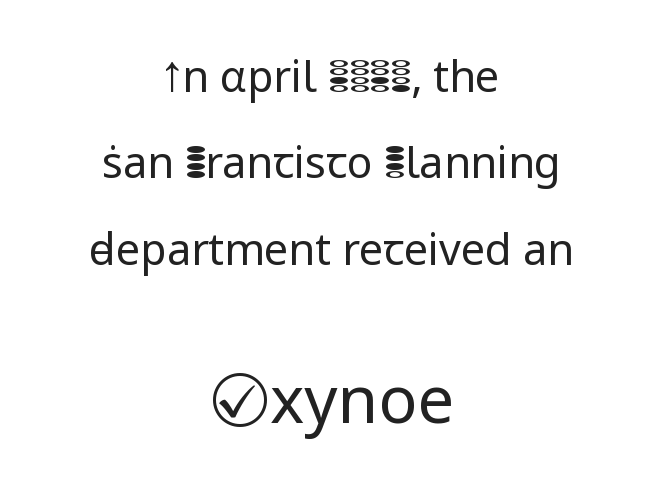
The gaps between neighbouring characters are ordinary and unremarkable. Each letter's strokes conclude bluntly, with no projecting serifs. These lines stack symmetrically, like a column narrowing and widening about its center. Summary of vertical rhythm: relaxed, with wide interline spacing. Proportional: the letters do not fall into vertical columns.
